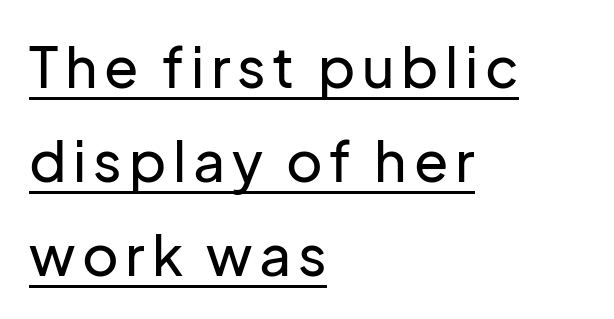
Regarding leading, the lines here are spaced in the standard way. Note the varied advance widths — an 'i' is clearly narrower than an 'm'. The letters carry no serifs — their stems end cleanly without finishing strokes. When letters stand straight like this, we call the style roman or upright.
